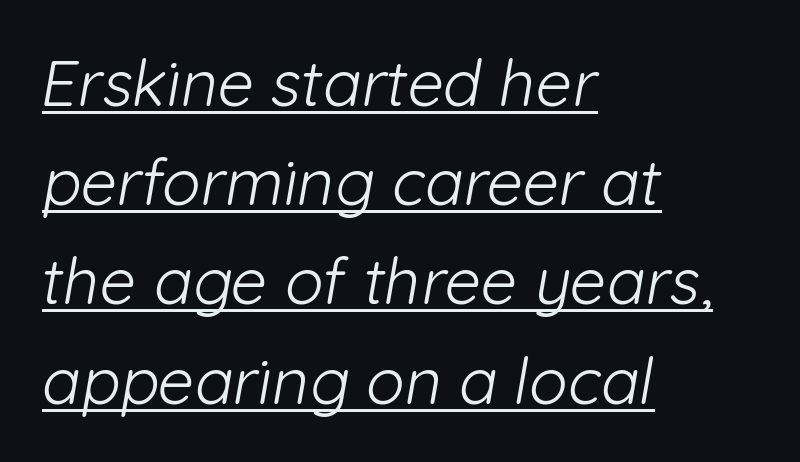
The characters display no serif detailing; their extremities are plain. Compared with typical paragraphs, the rows here are spaced about the same. Like a heading marked for emphasis, these lines bear an underscore. Each line starts at the same left margin while the right side varies.
